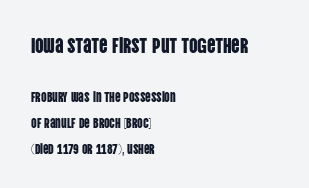
{"italic": "no", "underline": "no", "align": "left", "line_spacing_ratio": 1.86, "letter_spacing": "normal", "letter_spacing_em": 0.0, "larger_block": "first", "size_ratio": 1.5, "glyph_px": 21}
